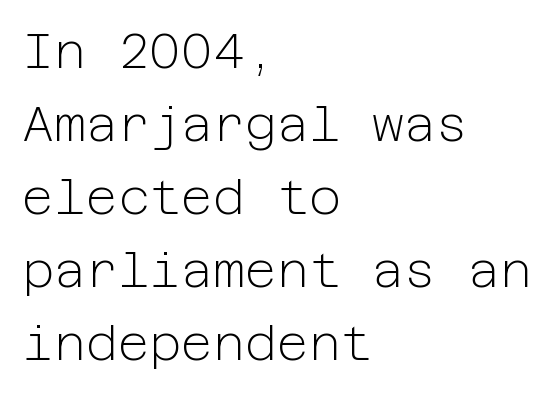
Q: Is the text bold? A: No.
Q: Is the text italic (slanted)? A: No, it is upright.
Q: Is the typeface a serif or a sans-serif typeface? A: Sans-serif.
Q: Is the text underlined? A: No.
Q: How is the paragraph aligned? A: Left-aligned.
Q: Is the spacing between letters normal or unusually wide? A: Normal.
Q: Is the spacing between lines tight, normal or loose? A: Normal.
Q: Width (condensed, normal, or wide)? A: Normal.
Q: Stroke contrast? A: Low.
Q: x-height? A: Medium.
